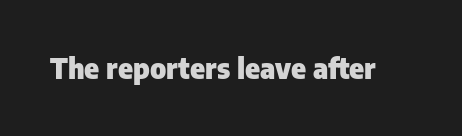
Is the type bold? Yes — the strokes are clearly thick and heavy. In terms of letterspacing, this is plain default setting. The space directly below the letters is spotless. Check where the strokes stop: nothing finishes them off — pure sans. Each letter keeps its own natural width here, so spacing adapts to shape.
